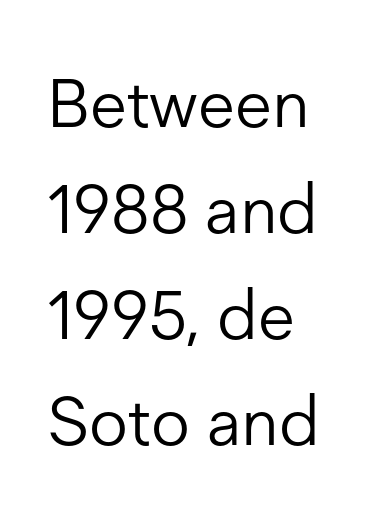
{"serif": "no", "italic": "no", "bold": "no", "weight": "light", "width": "normal", "stroke_contrast": "low", "x_height": "medium", "monospaced": "no", "underline": "no", "align": "left", "line_spacing": "normal", "line_spacing_ratio": 1.56, "letter_spacing": "normal", "letter_spacing_em": 0.0, "glyph_px": 68}
